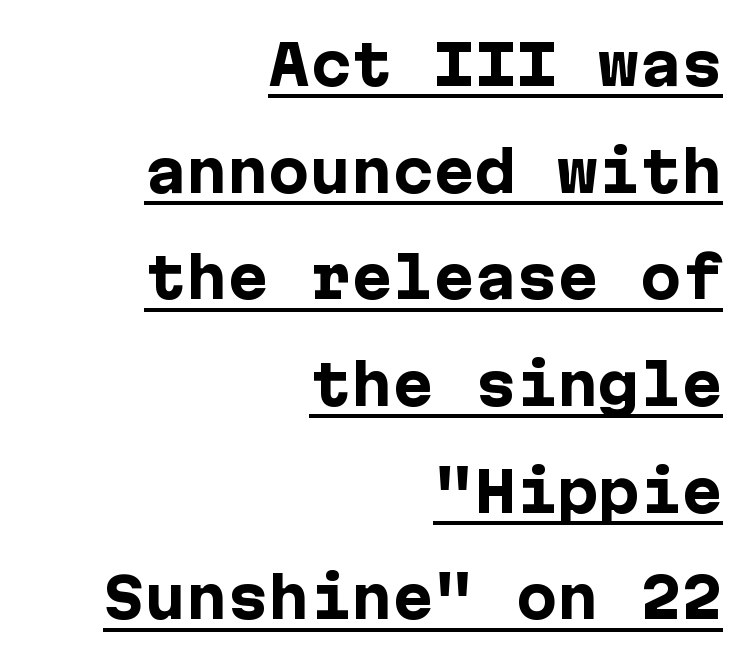
Q: Is the text bold? A: Yes.
Q: Is the text italic (slanted)? A: No, it is upright.
Q: Is the typeface a serif or a sans-serif typeface? A: Sans-serif.
Q: Is the text underlined? A: Yes.
Q: How is the paragraph aligned? A: Right-aligned.
Q: Is the spacing between letters normal or unusually wide? A: Normal.
Q: Is the spacing between lines tight, normal or loose? A: Loose.
Q: Width (condensed, normal, or wide)? A: Normal.
Q: Stroke contrast? A: Low.
Q: x-height? A: Medium.
